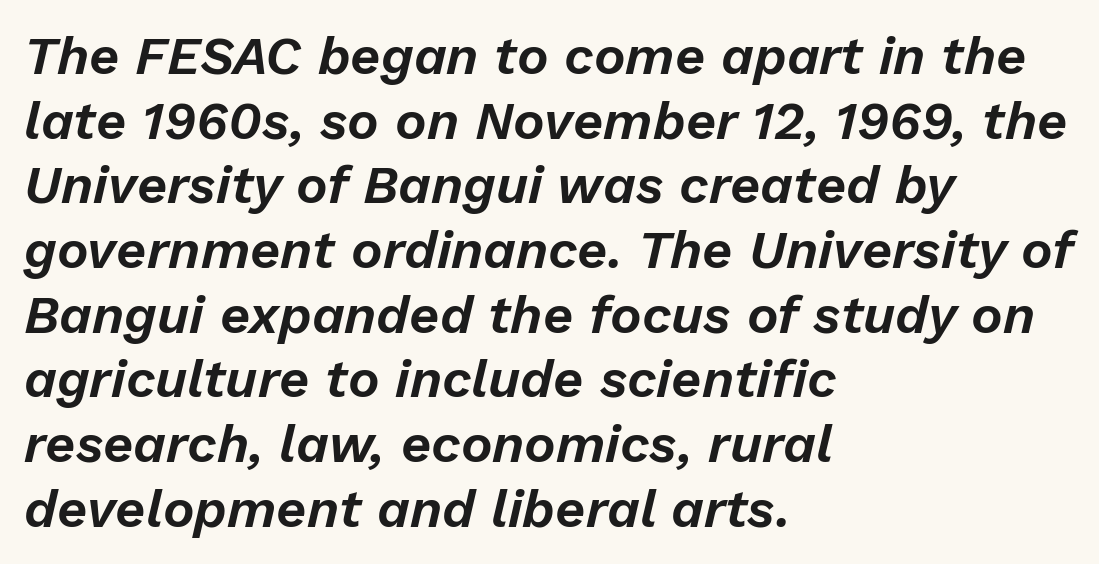
{"italic": "yes", "lean": "right", "slant_degrees": 13, "width": "normal", "stroke_contrast": "low", "x_height": "medium", "monospaced": "no", "underline": "no", "align": "left", "line_spacing_ratio": 1.22, "letter_spacing": "normal", "letter_spacing_em": 0.0, "glyph_px": 53}
